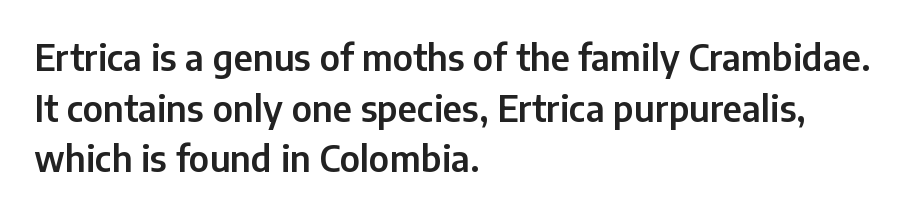
Q: Is the text italic (slanted)? A: No, it is upright.
Q: Is the typeface a serif or a sans-serif typeface? A: Sans-serif.
Q: Is the text underlined? A: No.
Q: How is the paragraph aligned? A: Left-aligned.
Q: Is the spacing between letters normal or unusually wide? A: Normal.
Q: Is the spacing between lines tight, normal or loose? A: Normal.
Q: Width (condensed, normal, or wide)? A: Normal.
Q: Stroke contrast? A: Low.
Q: x-height? A: Medium.
Q: Monospaced? A: No.
